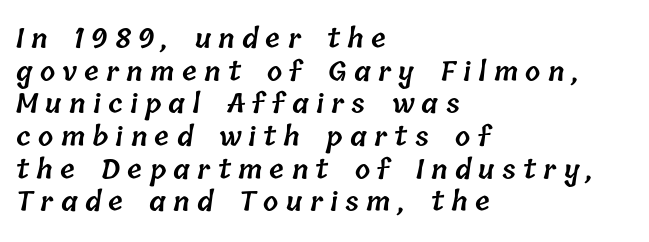
Horizontally, the lines are justified to the leading edge only. Notice the strokes are somewhat thickened but not fully heavy: this is a semibold. Underlining? Definitely not there. Does extra space separate the letters? Yes, quite a lot of it.
